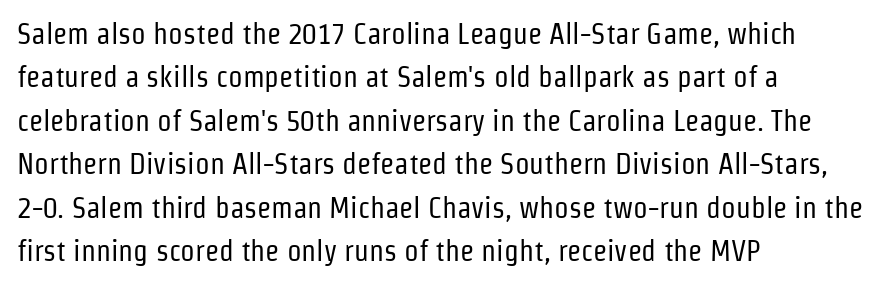
Heft: none added — not bold. You can tell it's not italic because the verticals are truly vertical. If you measured baseline to baseline, you'd find a middling distance. The gap between lines stays unmarked. Nobody touched the tracking dial on this one.
